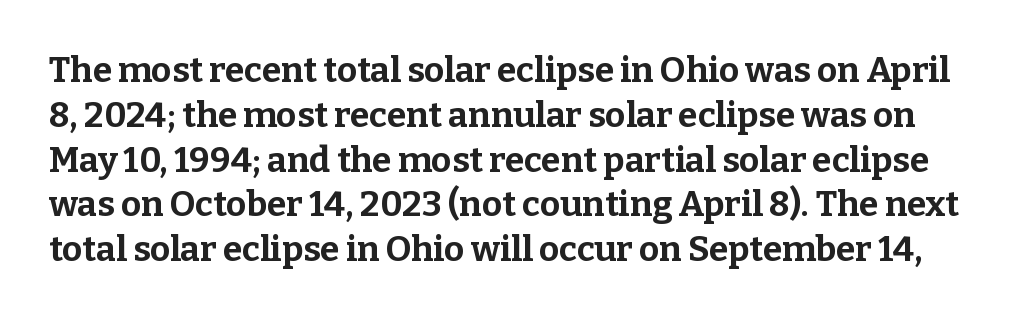
Any mark beneath the type? The region is blank. Caption: standard tracking, unaltered. Characters remain perfectly vertical along every line. A typesetter would call this leading conventional body-copy spacing. Is this a fixed-width face? No — the glyphs have proportional, varying widths.
